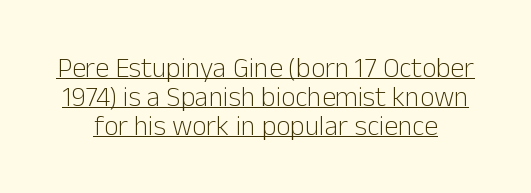
The letters stand upright; this is a roman face. The characters display no serif detailing; their extremities are plain. Looks like someone drew a line under every word here. One glance says dense: line gaps are narrower than usual. Unbolded letterforms with no extra heft. Inter-character spacing is left at the font's built-in metrics.
